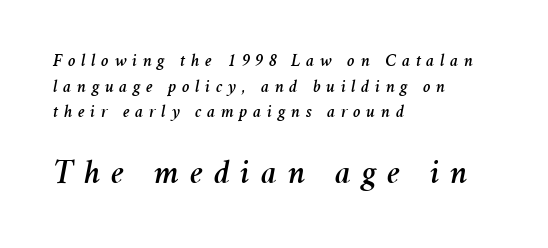
{"italic": "yes", "lean": "right", "slant_degrees": 11, "width": "normal", "stroke_contrast": "medium", "x_height": "medium", "monospaced": "no", "underline": "no", "align": "left", "line_spacing": "normal", "line_spacing_ratio": 1.43, "letter_spacing": "wide", "letter_spacing_em": 0.31, "larger_block": "second", "size_ratio": 1.94, "glyph_px": 35}
